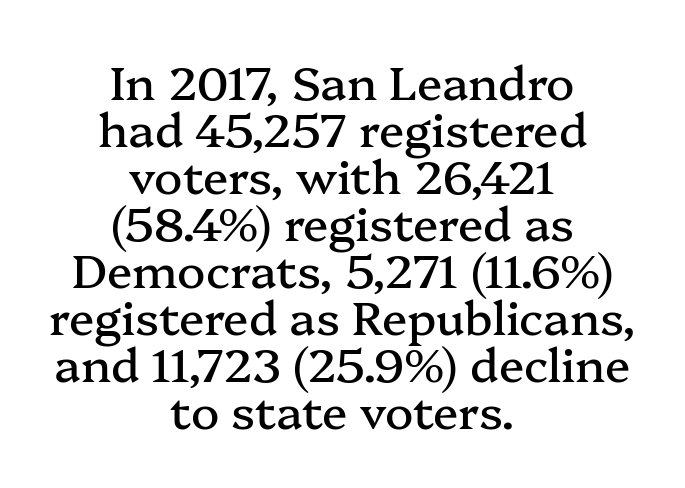
Q: Is the text italic (slanted)? A: No, it is upright.
Q: Is the typeface a serif or a sans-serif typeface? A: Serif.
Q: Is the text underlined? A: No.
Q: How is the paragraph aligned? A: Centered.
Q: Is the spacing between letters normal or unusually wide? A: Normal.
Q: Is the spacing between lines tight, normal or loose? A: Tight.
Q: Width (condensed, normal, or wide)? A: Normal.
Q: Stroke contrast? A: Medium.
Q: x-height? A: Medium.
Q: Monospaced? A: No.
